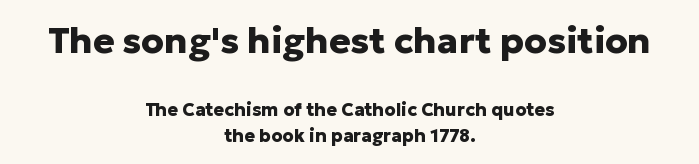
{"serif": "no", "italic": "no", "bold": "yes", "weight": "heavy", "width": "normal", "stroke_contrast": "low", "x_height": "medium", "monospaced": "no", "underline": "no", "align": "center", "line_spacing": "normal", "line_spacing_ratio": 1.44, "letter_spacing": "normal", "letter_spacing_em": 0.0, "larger_block": "first", "size_ratio": 2.0, "glyph_px": 36}
